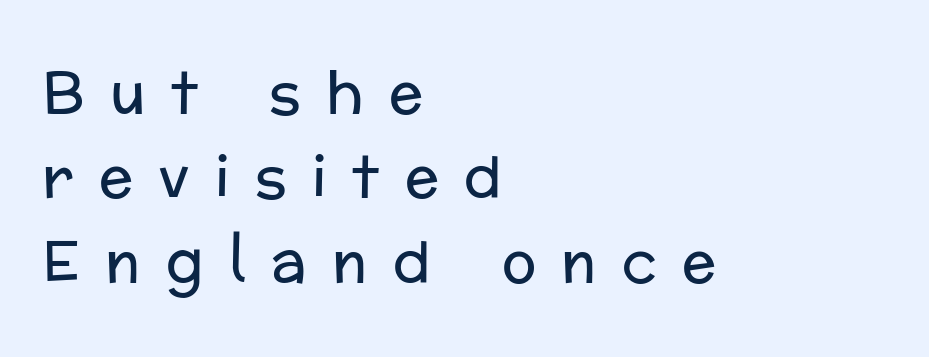
Q: Is the text bold? A: No.
Q: Is the text italic (slanted)? A: No, it is upright.
Q: Is the typeface a serif or a sans-serif typeface? A: Sans-serif.
Q: Is the text underlined? A: No.
Q: How is the paragraph aligned? A: Left-aligned.
Q: Is the spacing between letters normal or unusually wide? A: Unusually wide.
Q: Is the spacing between lines tight, normal or loose? A: Normal.
Q: Width (condensed, normal, or wide)? A: Normal.
Q: Stroke contrast? A: Low.
Q: x-height? A: Medium.
Q: Monospaced? A: No.
